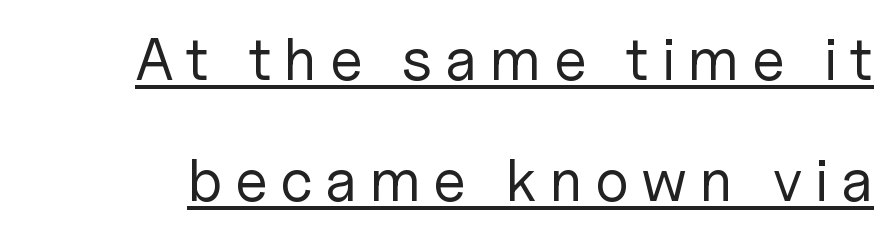
Q: Is the text bold? A: No.
Q: Is the text italic (slanted)? A: No, it is upright.
Q: Is the typeface a serif or a sans-serif typeface? A: Sans-serif.
Q: Is the text underlined? A: Yes.
Q: Is the spacing between letters normal or unusually wide? A: Unusually wide.
Q: Is the spacing between lines tight, normal or loose? A: Loose.
Q: Width (condensed, normal, or wide)? A: Normal.
Q: Stroke contrast? A: Low.
Q: x-height? A: Medium.
Q: Monospaced? A: No.
